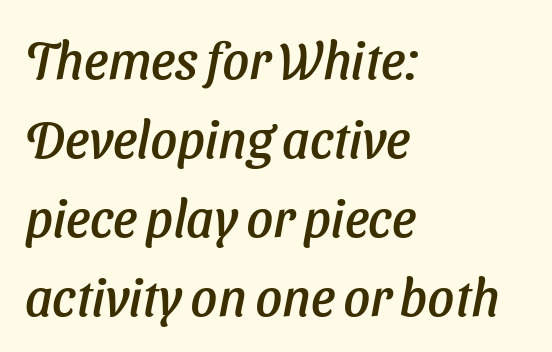
Q: Is the text italic (slanted)? A: Yes, it leans right by about 11 degrees.
Q: Is the text underlined? A: No.
Q: How is the paragraph aligned? A: Left-aligned.
Q: Is the spacing between letters normal or unusually wide? A: Normal.
Q: Is the spacing between lines tight, normal or loose? A: Normal.
Q: Width (condensed, normal, or wide)? A: Normal.
Q: Stroke contrast? A: Low.
Q: x-height? A: Medium.
Q: Monospaced? A: No.
